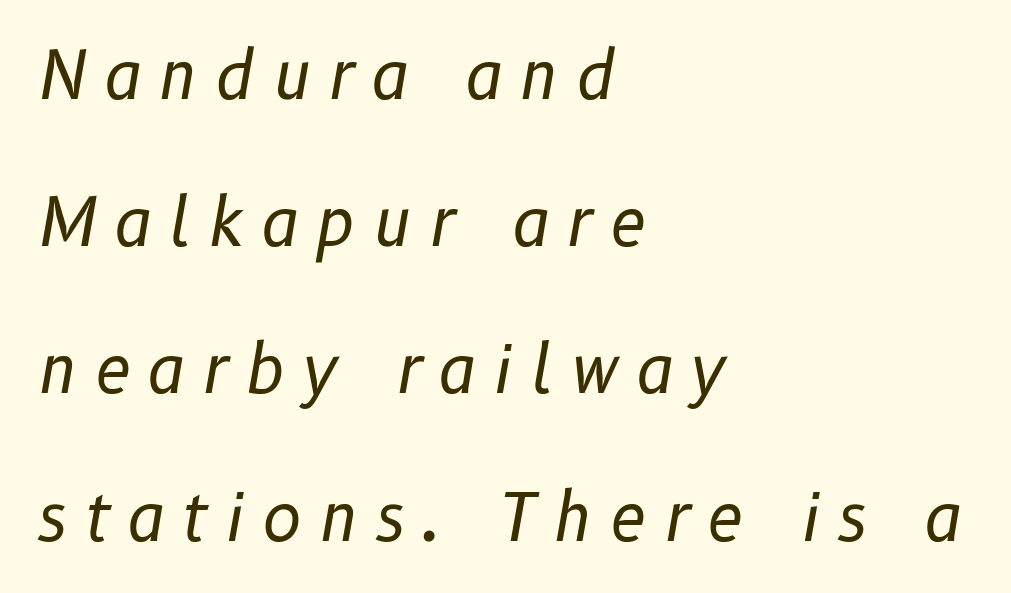
Is the type heavy? It reads as light-to-regular instead. The words here are not underlined. Airy leading. Character widths vary here, with narrow letters taking less room than wide ones. When letters slant like this, we call the style italic. The passage is arranged the way most books set body copy — flush left.
